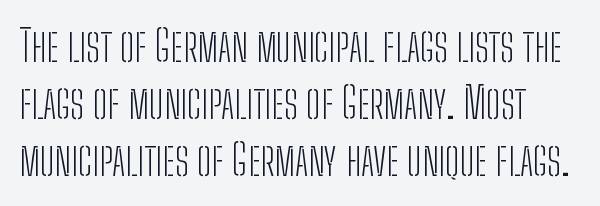
The image shows 43 px light, condensed sans-serif type, upright; set normal line spacing (1.33x), normal letter spacing, not underlined; low stroke contrast and a medium x-height.
